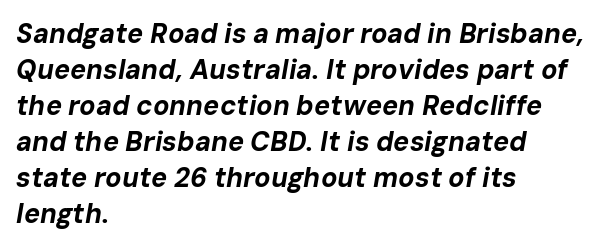
Tracking here is standard; glyphs follow each other at the usual distance. The typography opts for an oblique posture over an upright one. In CSS terms this would be text-align: left. Is there much room between lines? A standard amount, neither cramped nor airy.
